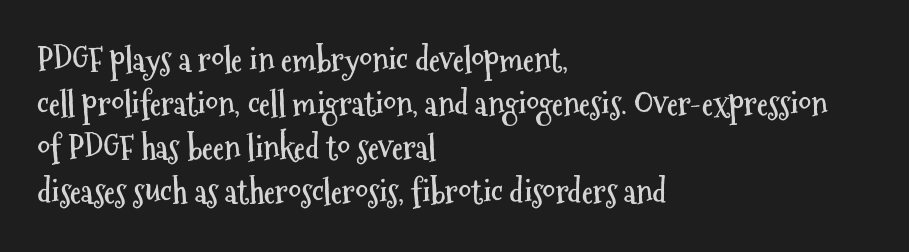
{"serif": "no", "italic": "no", "bold": "yes", "weight": "semibold", "width": "condensed", "stroke_contrast": "medium", "x_height": "medium", "monospaced": "no", "underline": "no", "align": "left", "line_spacing": "normal", "line_spacing_ratio": 1.37, "letter_spacing": "normal", "letter_spacing_em": 0.0, "glyph_px": 32}
